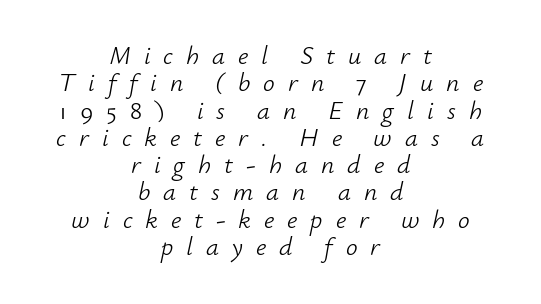
Q: Is the text bold? A: No.
Q: Is the text italic (slanted)? A: Yes, it leans right by about 12 degrees.
Q: Is the text underlined? A: No.
Q: How is the paragraph aligned? A: Centered.
Q: Is the spacing between letters normal or unusually wide? A: Unusually wide.
Q: Is the spacing between lines tight, normal or loose? A: Tight.
